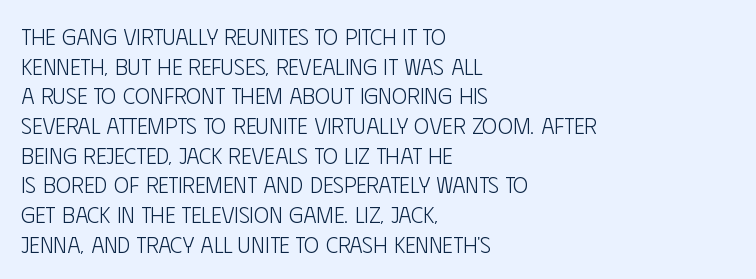
Q: Is the text bold? A: No.
Q: Is the text italic (slanted)? A: No, it is upright.
Q: Is the text underlined? A: No.
Q: How is the paragraph aligned? A: Left-aligned.
Q: Is the spacing between letters normal or unusually wide? A: Normal.
Q: Is the spacing between lines tight, normal or loose? A: Normal.
